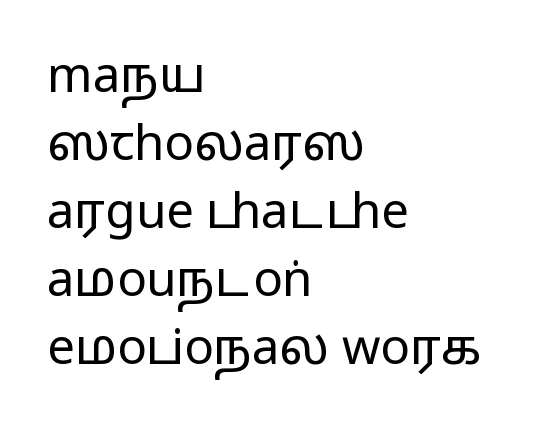
The image shows 49 px regular-weight, wide sans-serif type, upright; set left-aligned, normal line spacing (1.39x), normal letter spacing, not underlined; low stroke contrast and a medium x-height.
